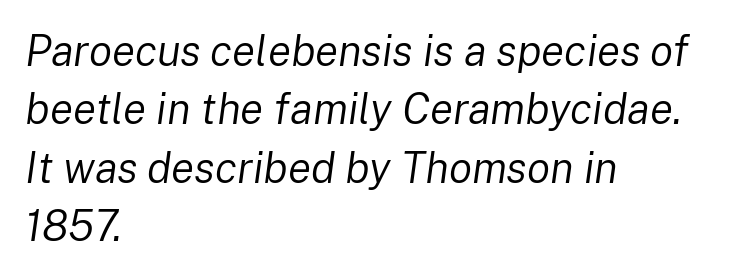
Think of a printed novel: that variable character pitch is what you see here. No letter is thick-stroked: the sample isn't bold. Reading down the block, your eye returns to a fixed left position each line. Interline gaps are of average width in this sample. This rendering leaves character spacing at its baseline value. Nobody drew a line under any word here.
